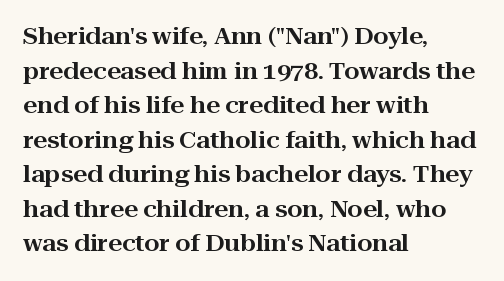
{"italic": "no", "underline": "no", "align": "left", "line_spacing": "normal", "line_spacing_ratio": 1.57, "letter_spacing": "normal", "letter_spacing_em": 0.0, "glyph_px": 22}
